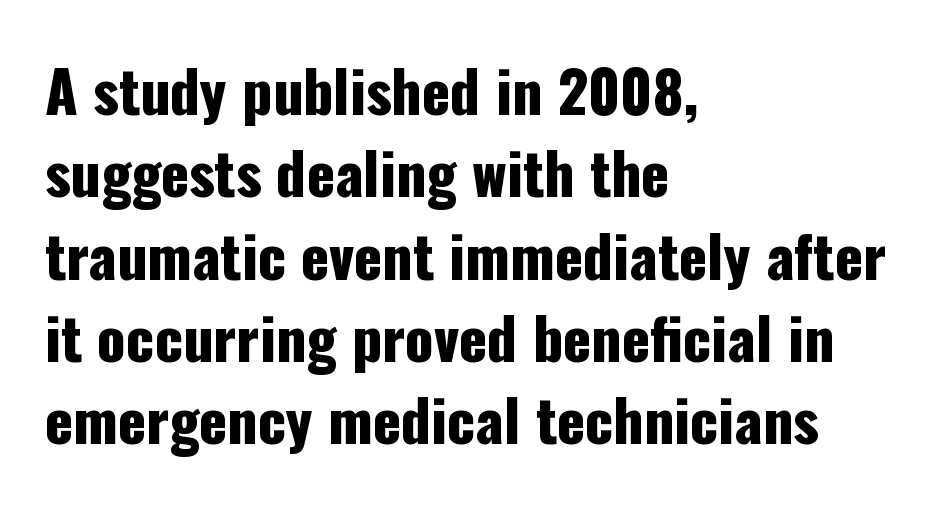
The compositor pushed each line to the left boundary. Note the varied advance widths — an 'i' is clearly narrower than an 'm'. Caption: standard tracking, unaltered. Is there much room between lines? A standard amount, neither cramped nor airy.
